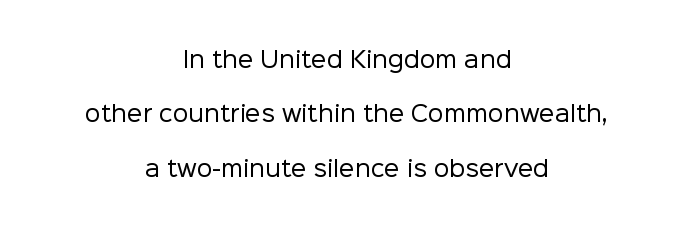
The image shows 22 px text type, upright; set centered, loose line spacing (2.47x), normal letter spacing, not underlined.
